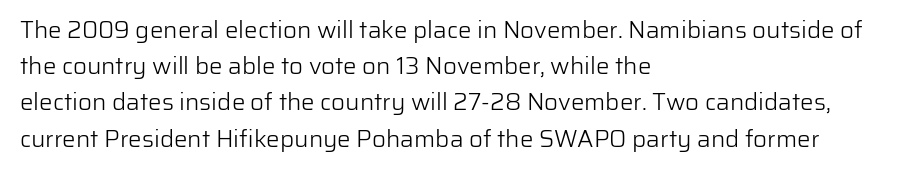
The image shows 24 px text type, upright; set left-aligned, normal line spacing (1.51x), normal letter spacing, not underlined.
